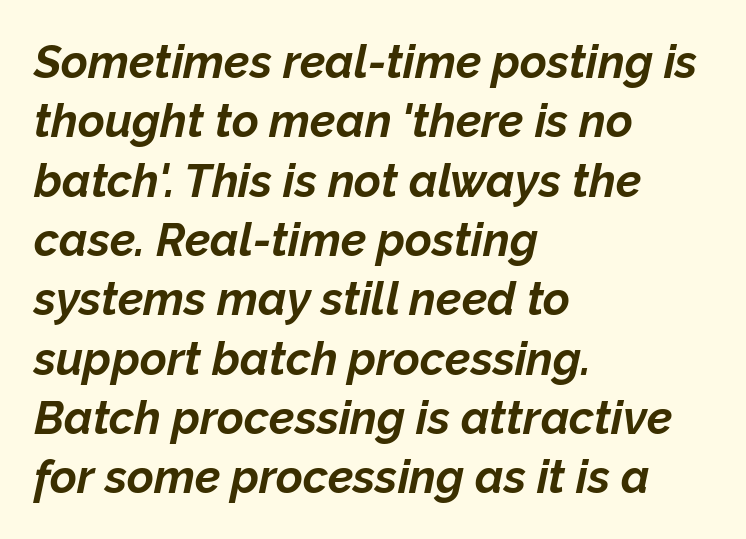
These lines stack with their left ends in a neat column. Is this a fixed-width face? No — the glyphs have proportional, varying widths. Vertical spacing — default. You'd pick this weight for a headline — it's a proper bold. This sample uses an oblique cut, with every glyph tilted off the vertical.
